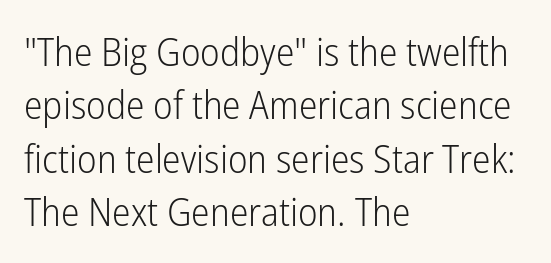
Ordinary non-slanted type is in use. Letterform terminals end flat and unadorned throughout the passage. You could call the tracking neutral — neither tight nor loose. Underlining? Definitely not there. Left-aligned paragraph, ragged on the right. The face used here is proportionally spaced, like ordinary book or web type.
